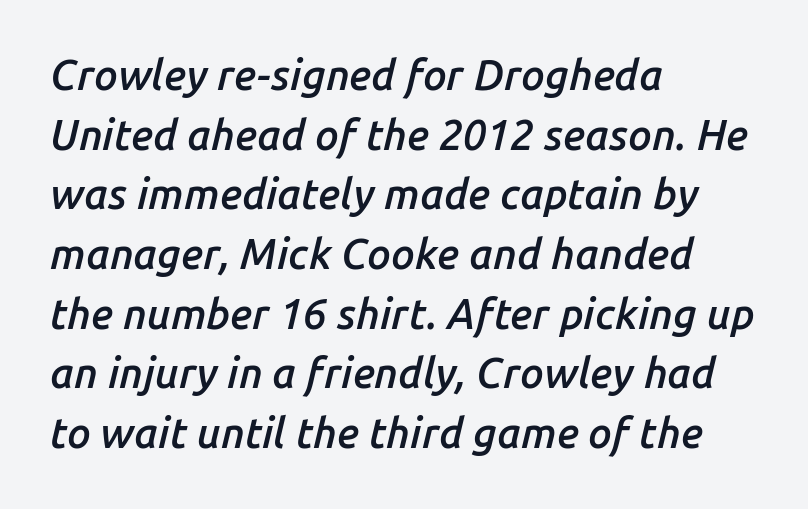
{"italic": "yes", "lean": "right", "slant_degrees": 14, "bold": "semi", "weight": "semibold", "width": "normal", "stroke_contrast": "low", "x_height": "medium", "monospaced": "no", "underline": "no", "align": "left", "line_spacing": "normal", "line_spacing_ratio": 1.42, "letter_spacing": "normal", "letter_spacing_em": 0.0, "glyph_px": 42}
